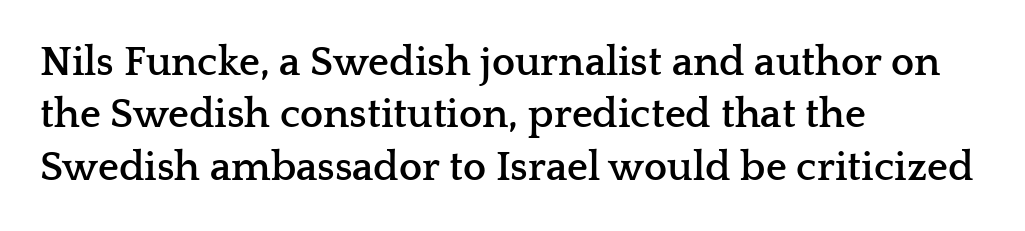
Q: Is the text bold? A: Yes.
Q: Is the text italic (slanted)? A: No, it is upright.
Q: Is the typeface a serif or a sans-serif typeface? A: Serif.
Q: Is the text underlined? A: No.
Q: How is the paragraph aligned? A: Left-aligned.
Q: Is the spacing between letters normal or unusually wide? A: Normal.
Q: Is the spacing between lines tight, normal or loose? A: Normal.
Q: Width (condensed, normal, or wide)? A: Wide.
Q: Stroke contrast? A: Low.
Q: x-height? A: Medium.
Q: Monospaced? A: No.
